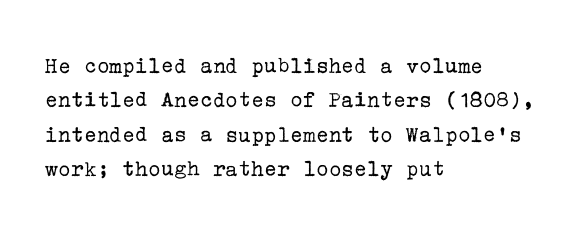
The image shows 24 px text type, upright; set left-aligned, normal line spacing (1.43x), normal letter spacing, not underlined.
